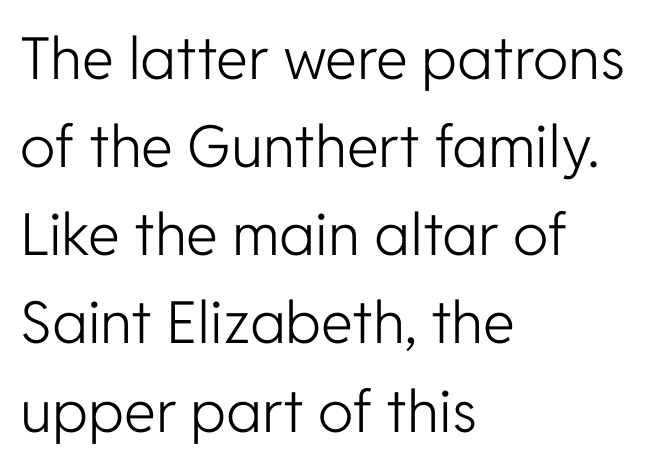
{"serif": "no", "italic": "no", "bold": "no", "weight": "light", "width": "normal", "stroke_contrast": "low", "x_height": "medium", "monospaced": "no", "underline": "no", "align": "left", "line_spacing": "normal", "line_spacing_ratio": 1.52, "letter_spacing": "normal", "letter_spacing_em": 0.0, "glyph_px": 58}
